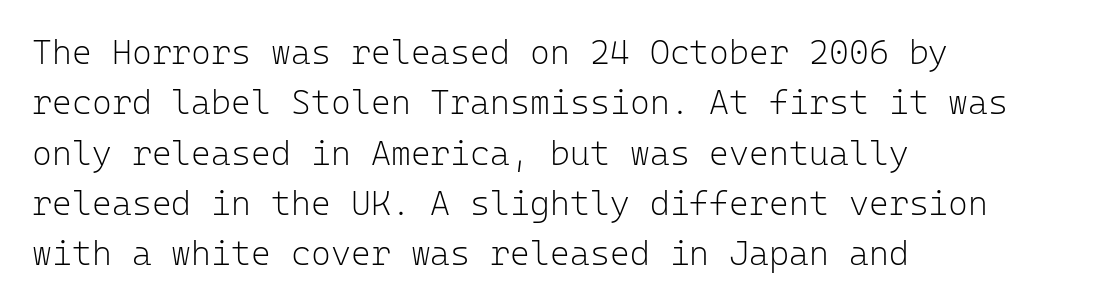
The image shows 34 px light sans-serif type, upright, monospaced; set left-aligned, normal line spacing (1.48x), normal letter spacing, not underlined; low stroke contrast and a medium x-height.
